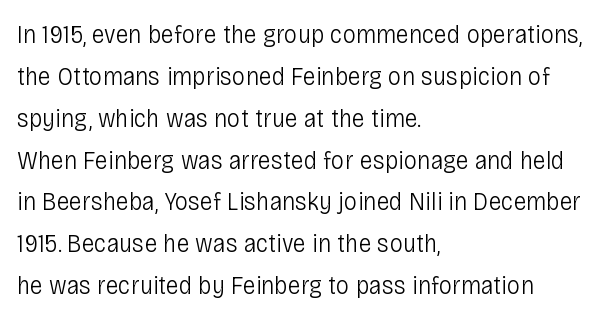
Q: Is the text bold? A: No.
Q: Is the text italic (slanted)? A: No, it is upright.
Q: Is the text underlined? A: No.
Q: How is the paragraph aligned? A: Left-aligned.
Q: Is the spacing between letters normal or unusually wide? A: Normal.
Q: Is the spacing between lines tight, normal or loose? A: Normal.
